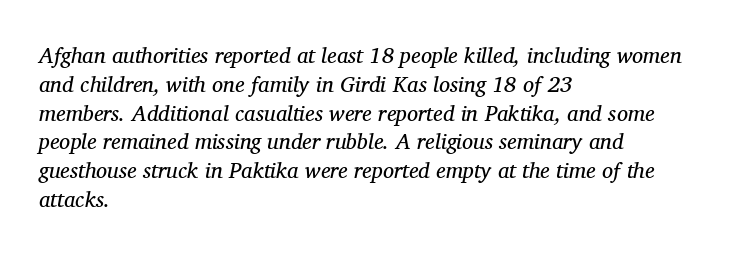
Q: Is the text bold? A: No.
Q: Is the text italic (slanted)? A: Yes, it leans right by about 11 degrees.
Q: Is the text underlined? A: No.
Q: How is the paragraph aligned? A: Left-aligned.
Q: Is the spacing between letters normal or unusually wide? A: Normal.
Q: Is the spacing between lines tight, normal or loose? A: Normal.
